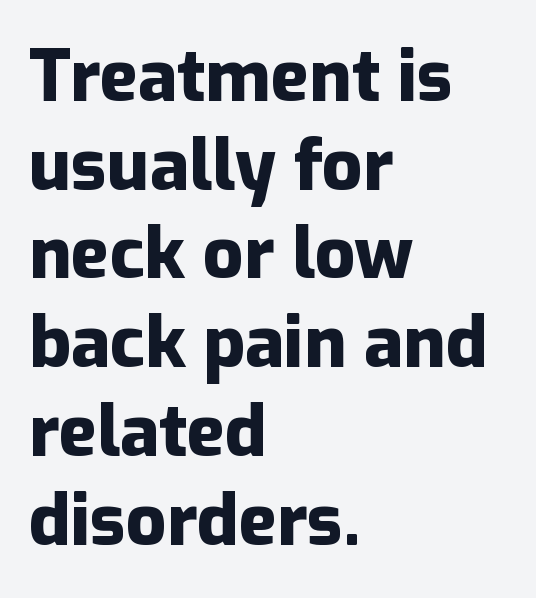
The space directly below the letters is spotless. Leading matches the norm, producing a regular column. The letterforms sit shoulder to shoulder at normal distance. Every character sits straight up, as roman type does. Letterform terminals end flat and unadorned throughout the passage.
